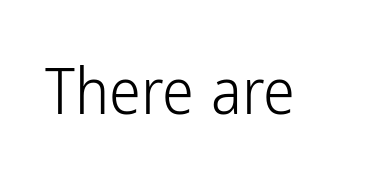
The image shows 64 px light, condensed sans-serif type, upright; set normal letter spacing, not underlined; low stroke contrast and a medium x-height.
